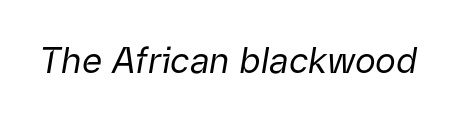
Honestly, the letter spacing is just normal — you wouldn't notice it. Weight: regular or lighter. The face used here is proportionally spaced, like ordinary book or web type. Type without underlining.
